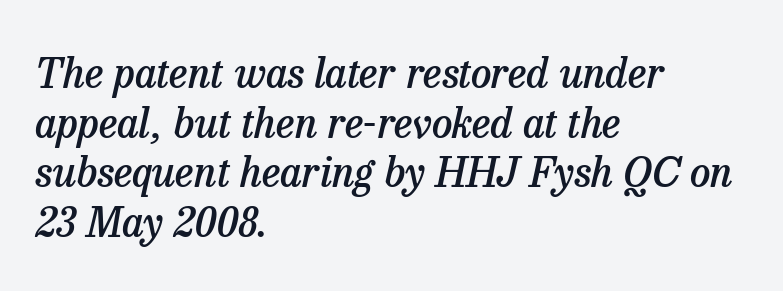
{"serif": "yes", "italic": "yes", "lean": "right", "slant_degrees": 13, "bold": "semi", "weight": "semibold", "width": "normal", "stroke_contrast": "low", "x_height": "medium", "monospaced": "no", "underline": "no", "align": "left", "line_spacing_ratio": 1.21, "letter_spacing": "normal", "letter_spacing_em": 0.0, "glyph_px": 41}
